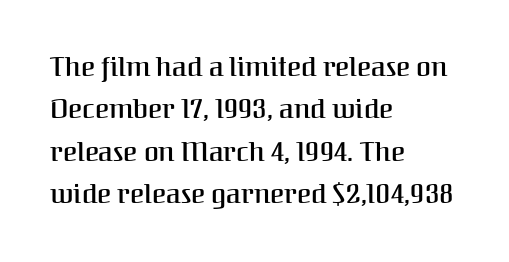
{"italic": "no", "bold": "semi", "underline": "no", "align": "left", "line_spacing": "normal", "line_spacing_ratio": 1.57, "letter_spacing": "normal", "letter_spacing_em": 0.0, "glyph_px": 27}
